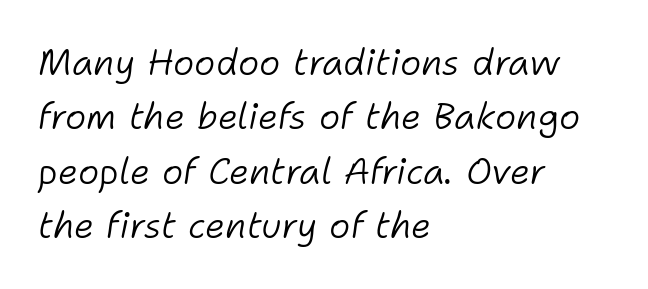
Q: Is the text bold? A: No.
Q: Is the text italic (slanted)? A: Yes, it leans right by about 11 degrees.
Q: Is the text underlined? A: No.
Q: How is the paragraph aligned? A: Left-aligned.
Q: Is the spacing between letters normal or unusually wide? A: Normal.
Q: Is the spacing between lines tight, normal or loose? A: Normal.
Q: Width (condensed, normal, or wide)? A: Normal.
Q: Stroke contrast? A: Low.
Q: x-height? A: Medium.
Q: Monospaced? A: No.
